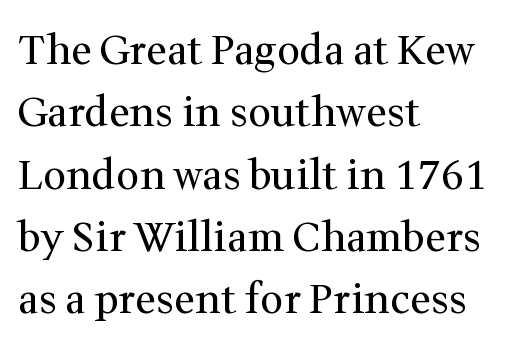
The type is set solid horizontally, with unmodified tracking. All the whitespace from short lines collects on the right. Lines of text with bare space underneath. When letters stand straight like this, we call the style roman or upright.
